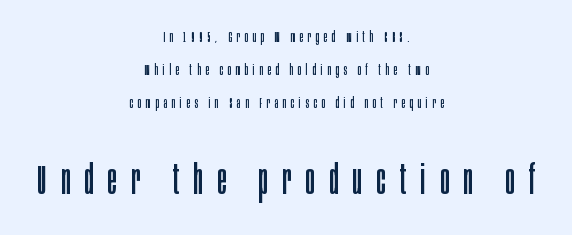
{"serif": "no", "italic": "no", "bold": "no", "weight": "regular", "width": "condensed", "stroke_contrast": "low", "x_height": "large", "monospaced": "no", "underline": "no", "align": "center", "line_spacing": "loose", "line_spacing_ratio": 2.34, "letter_spacing": "wide", "letter_spacing_em": 0.36, "larger_block": "second", "size_ratio": 2.93, "glyph_px": 41}
